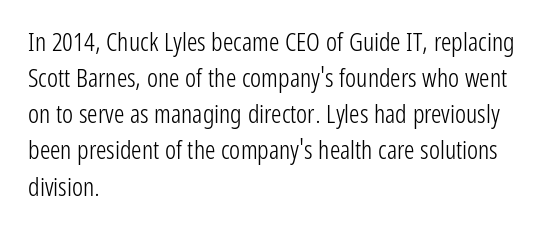
Teacher's note: observe the even left margin — that is flush-left alignment. Students, note that the glyphs here touch the page at normal intervals. Do the letters lean? They stand straight. Descenders hang freely into open space. Stem width sits at or under what a default text font uses.
